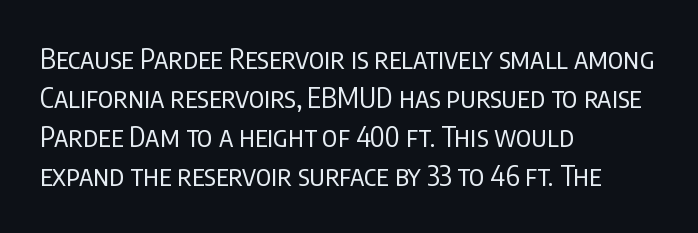
Q: Is the text bold? A: No.
Q: Is the text italic (slanted)? A: No, it is upright.
Q: Is the typeface a serif or a sans-serif typeface? A: Sans-serif.
Q: Is the text underlined? A: No.
Q: How is the paragraph aligned? A: Left-aligned.
Q: Is the spacing between letters normal or unusually wide? A: Normal.
Q: Is the spacing between lines tight, normal or loose? A: Normal.
Q: Width (condensed, normal, or wide)? A: Condensed.
Q: Stroke contrast? A: Low.
Q: x-height? A: Large.
Q: Monospaced? A: No.
